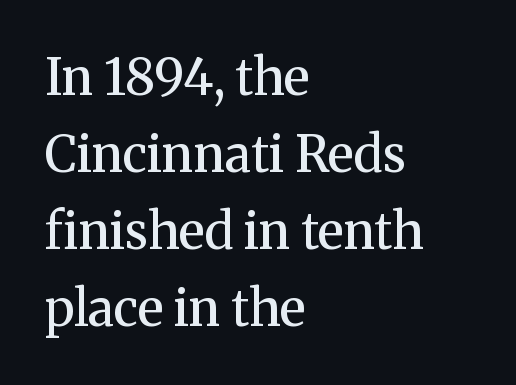
{"serif": "yes", "italic": "no", "bold": "semi", "weight": "semibold", "width": "normal", "stroke_contrast": "medium", "x_height": "medium", "monospaced": "no", "underline": "no", "align": "left", "line_spacing": "normal", "line_spacing_ratio": 1.54, "letter_spacing": "normal", "letter_spacing_em": 0.0, "glyph_px": 50}
